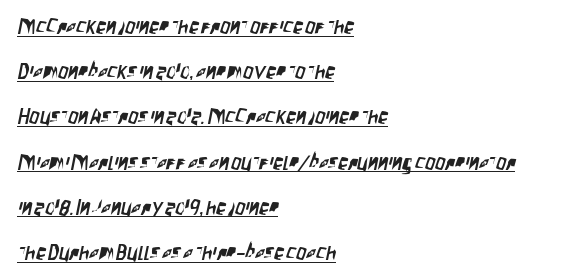
Notice how the passage keeps a crisp vertical edge on the left only. Summary of vertical rhythm: relaxed, with wide interline spacing. The passage shown has conventional tracking throughout. Caption: lettering with a line underneath.
